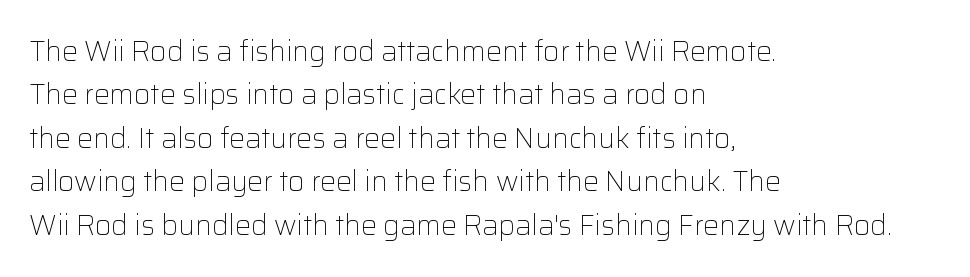
The image shows 28 px light sans-serif type, upright; set left-aligned, normal line spacing (1.55x), normal letter spacing, not underlined; low stroke contrast and a medium x-height.
